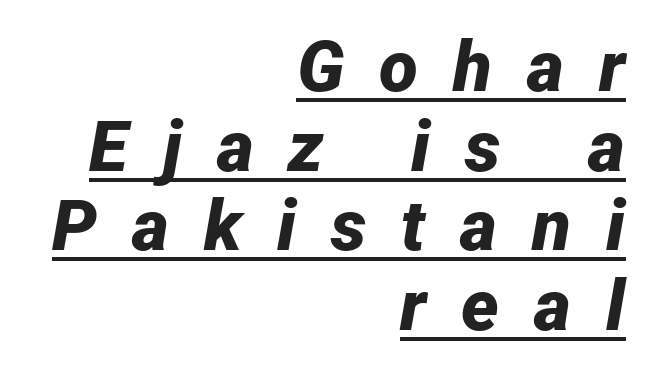
{"italic": "yes", "lean": "right", "slant_degrees": 12, "bold": "yes", "weight": "bold", "width": "normal", "stroke_contrast": "low", "x_height": "medium", "monospaced": "no", "underline": "yes", "align": "right", "line_spacing": "tight", "line_spacing_ratio": 1.12, "letter_spacing": "wide", "letter_spacing_em": 0.49, "glyph_px": 71}
